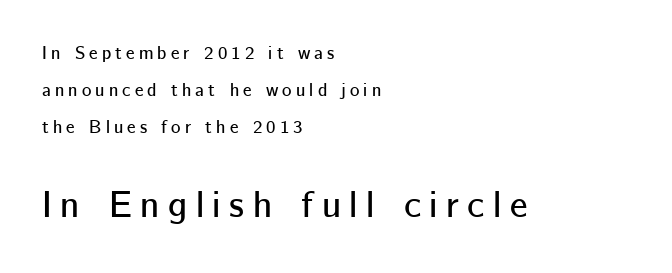
{"serif": "no", "italic": "no", "width": "normal", "stroke_contrast": "low", "x_height": "medium", "monospaced": "no", "underline": "no", "align": "left", "line_spacing": "loose", "line_spacing_ratio": 2.06, "letter_spacing": "wide", "letter_spacing_em": 0.23, "larger_block": "second", "size_ratio": 2.06, "glyph_px": 37}
